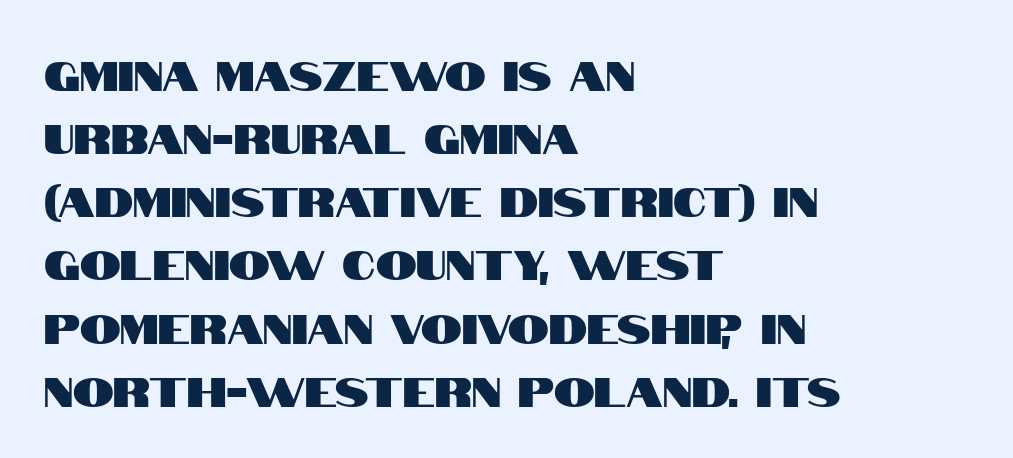
A bare baseline throughout the passage. Looks like regular typesetting: each glyph gets only the width it needs. Nothing sits at the stroke ends, so this counts as sans-serif. Designer's note — italics off, roman on.
